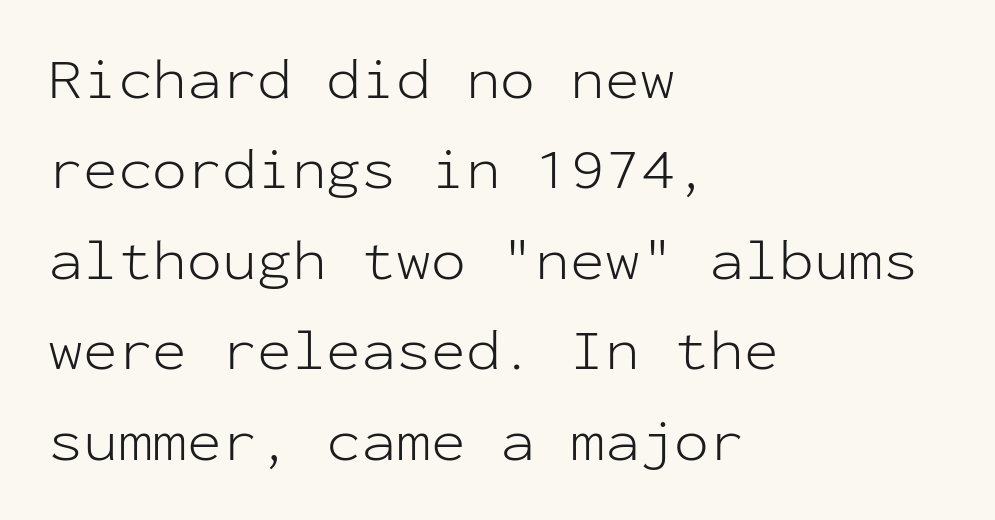
{"serif": "no", "italic": "no", "bold": "no", "weight": "light", "width": "normal", "stroke_contrast": "low", "x_height": "medium", "monospaced": "yes", "underline": "no", "align": "left", "line_spacing": "normal", "line_spacing_ratio": 1.56, "letter_spacing": "normal", "letter_spacing_em": 0.0, "glyph_px": 58}
